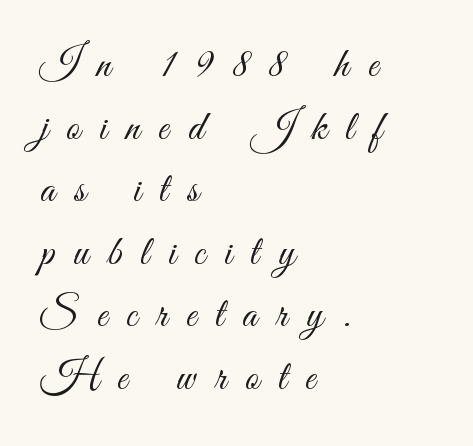
Q: Is the text bold? A: No.
Q: Is the text italic (slanted)? A: Yes.
Q: Is the typeface a serif or a sans-serif typeface? A: Sans-serif.
Q: Is the text underlined? A: No.
Q: How is the paragraph aligned? A: Left-aligned.
Q: Is the spacing between letters normal or unusually wide? A: Unusually wide.
Q: Is the spacing between lines tight, normal or loose? A: Normal.
Q: Width (condensed, normal, or wide)? A: Condensed.
Q: Stroke contrast? A: Medium.
Q: x-height? A: Small.
Q: Monospaced? A: No.
